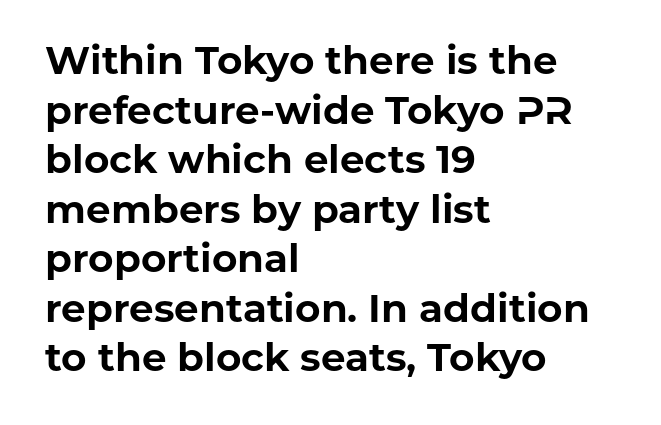
Q: Is the text bold? A: Yes.
Q: Is the text italic (slanted)? A: No, it is upright.
Q: Is the typeface a serif or a sans-serif typeface? A: Sans-serif.
Q: Is the text underlined? A: No.
Q: How is the paragraph aligned? A: Left-aligned.
Q: Is the spacing between letters normal or unusually wide? A: Normal.
Q: Is the spacing between lines tight, normal or loose? A: Normal.
Q: Width (condensed, normal, or wide)? A: Normal.
Q: Stroke contrast? A: Low.
Q: x-height? A: Medium.
Q: Monospaced? A: No.
